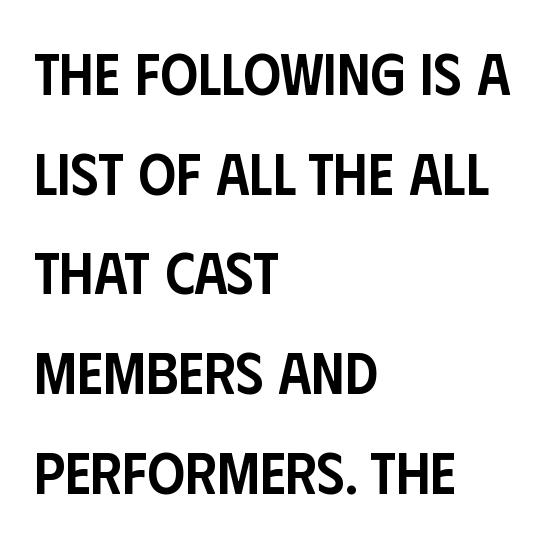
Q: Is the text bold? A: Semi-bold.
Q: Is the text italic (slanted)? A: No, it is upright.
Q: Is the typeface a serif or a sans-serif typeface? A: Sans-serif.
Q: Is the text underlined? A: No.
Q: How is the paragraph aligned? A: Left-aligned.
Q: Is the spacing between letters normal or unusually wide? A: Normal.
Q: Is the spacing between lines tight, normal or loose? A: Normal.
Q: Width (condensed, normal, or wide)? A: Condensed.
Q: Stroke contrast? A: Low.
Q: x-height? A: Large.
Q: Monospaced? A: No.
